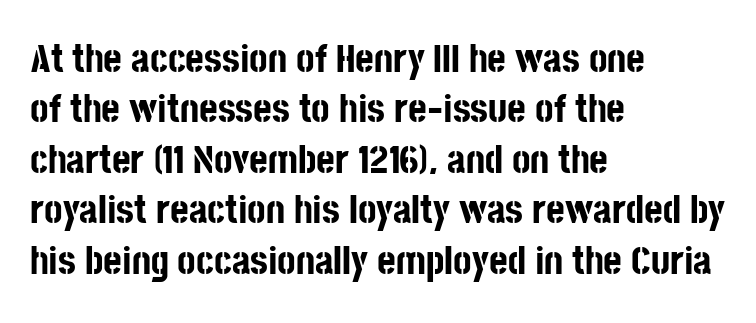
The image shows 40 px bold, condensed sans-serif type, upright; set left-aligned, normal line spacing (1.26x), normal letter spacing, not underlined; low stroke contrast and a large x-height.
